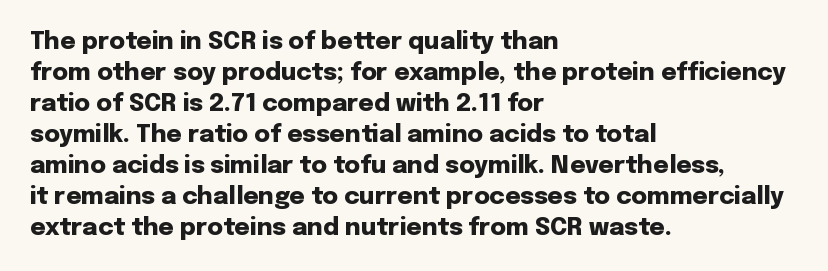
If you measured baseline to baseline, you'd find a middling distance. The specimen reads as upright at a glance. Glyph-to-glyph distance matches everyday printed text. Heavy, bold letterforms. Each row of text sits above clean, open space.
